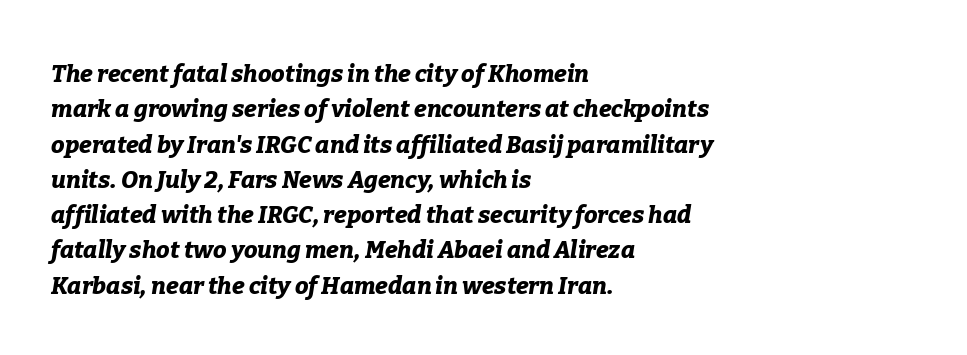
The image shows 24 px bold type, italic (leaning right); set left-aligned, normal line spacing (1.47x), normal letter spacing, not underlined.
